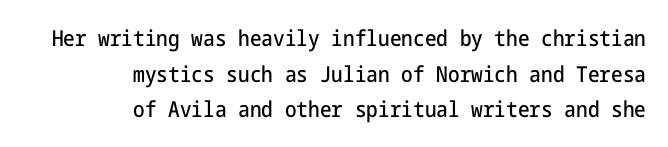
The image shows 22 px text type, upright; set right-aligned, normal line spacing (1.62x), normal letter spacing, not underlined.
